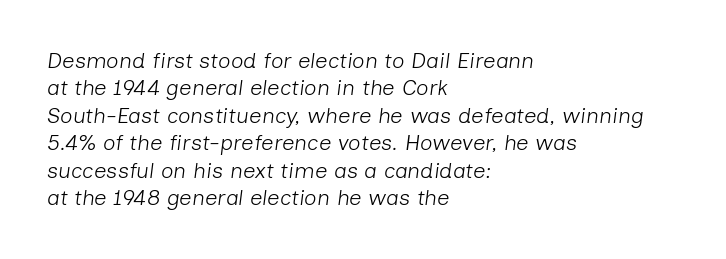
Weight: regular or lighter. Slanted lettering throughout. The baseline area is clear. Reading down the column, the eye jumps a familiar distance to each next line. The passage is arranged the way most books set body copy — flush left.
